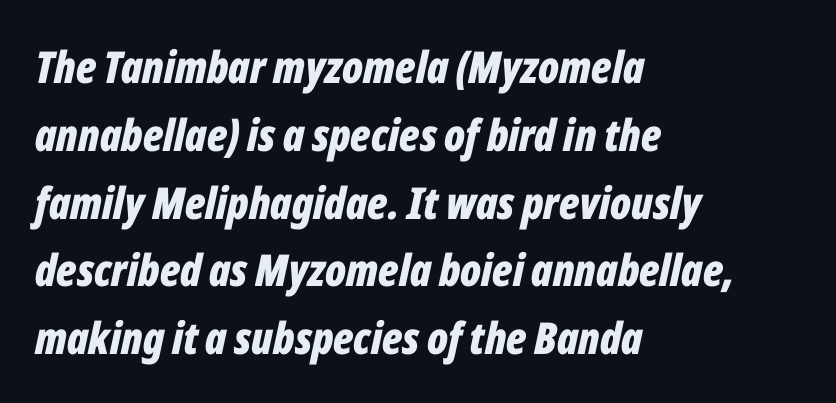
The typography opts for an oblique posture over an upright one. If you measured baseline to baseline, you'd find a middling distance. Spacing verdict: proportional, widths tailored to each character. Underline: absent. The strokes are fattened all the way to bold. Between one letter and the next there's only the usual sliver of space.
